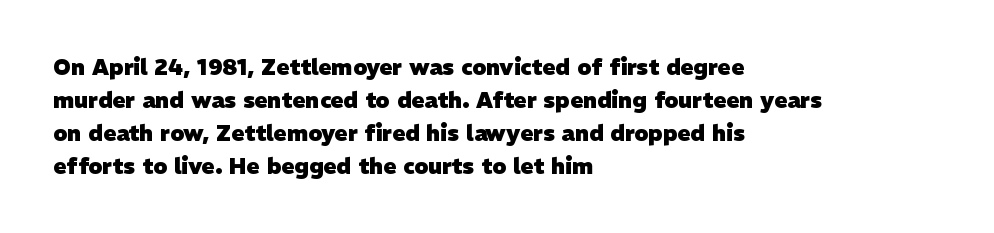
{"bold": "yes", "underline": "no", "align": "left", "line_spacing": "normal", "line_spacing_ratio": 1.5, "letter_spacing": "normal", "letter_spacing_em": 0.0, "glyph_px": 22}
